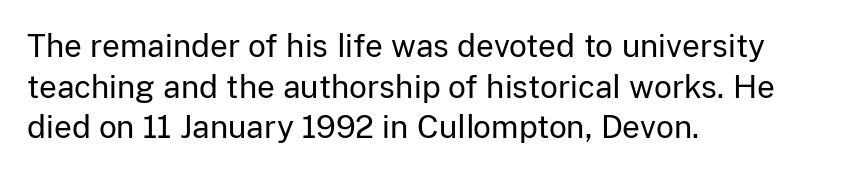
Words float on clear page, feet unadorned. Quick note: interline space is typical. The rendering uses natural spacing where letterforms have individual widths. The typesetter chose a ragged-right arrangement here. Ink coverage per letter is moderate at most. Nothing unusual about the tracking: characters are spaced as the font intends.
